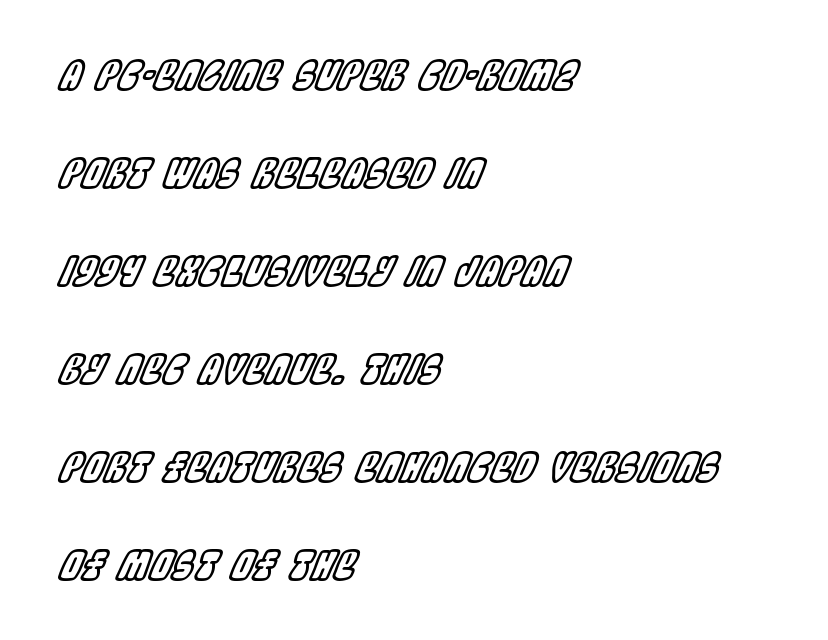
Notice the wide empty band between every row — that's loose leading. Unmarked baselines from the first word to the last. Where is the straight margin? On the left. The face used here is proportionally spaced, like ordinary book or web type.
